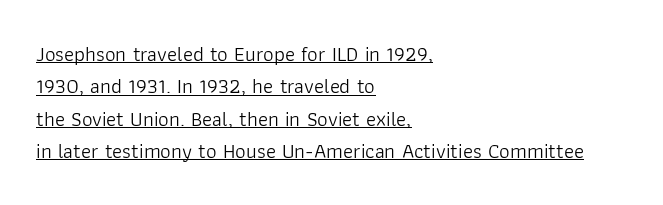
The image shows 21 px text type, upright; set left-aligned, normal line spacing (1.54x), normal letter spacing, underlined.
